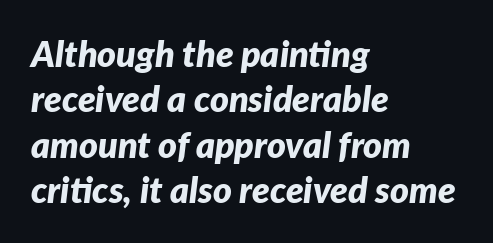
Q: Is the text bold? A: Yes.
Q: Is the text italic (slanted)? A: Yes, it leans right by about 7 degrees.
Q: Is the text underlined? A: No.
Q: How is the paragraph aligned? A: Left-aligned.
Q: Is the spacing between letters normal or unusually wide? A: Normal.
Q: Is the spacing between lines tight, normal or loose? A: Normal.
Q: Width (condensed, normal, or wide)? A: Normal.
Q: Stroke contrast? A: Low.
Q: x-height? A: Medium.
Q: Monospaced? A: No.
